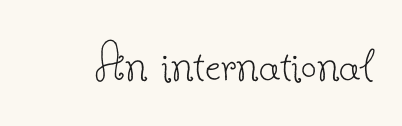
Q: Is the text bold? A: No.
Q: Is the text italic (slanted)? A: No, it is upright.
Q: Is the typeface a serif or a sans-serif typeface? A: Serif.
Q: Is the text underlined? A: No.
Q: Is the spacing between letters normal or unusually wide? A: Normal.
Q: Width (condensed, normal, or wide)? A: Normal.
Q: Stroke contrast? A: Low.
Q: x-height? A: Small.
Q: Monospaced? A: No.
